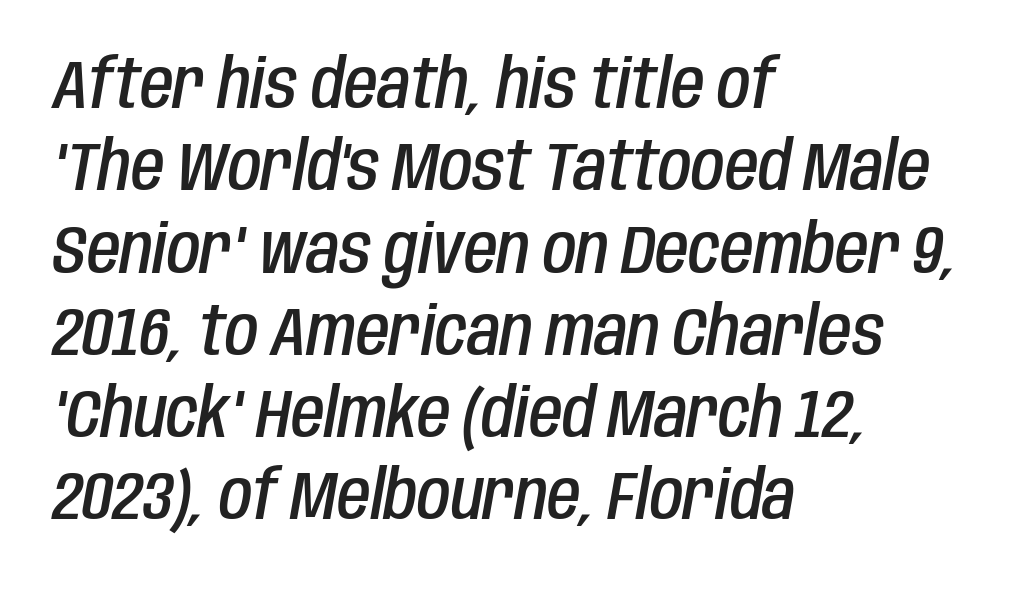
{"italic": "yes", "lean": "right", "slant_degrees": 10, "bold": "semi", "weight": "semibold", "width": "condensed", "stroke_contrast": "low", "x_height": "large", "monospaced": "no", "underline": "no", "align": "left", "line_spacing_ratio": 1.21, "letter_spacing": "normal", "letter_spacing_em": 0.0, "glyph_px": 68}
